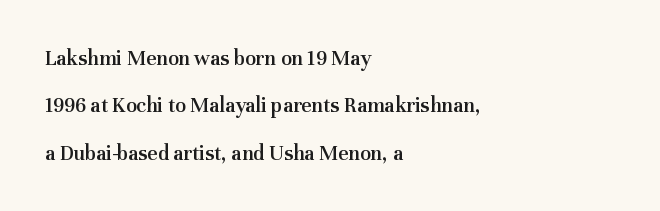
The type sits square on the baseline with zero lean. The passage shown has conventional tracking throughout. Vertical spacing — loose. Type without underlining. Line beginnings align vertically; line endings do not.
